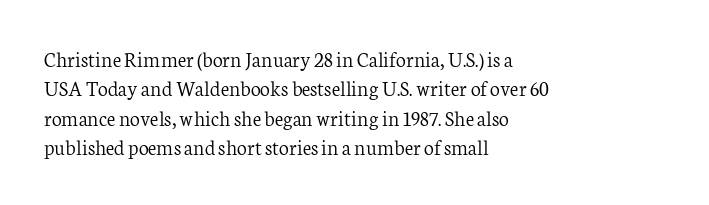
The image shows 22 px text type, upright; set left-aligned, normal line spacing (1.33x), normal letter spacing, not underlined.
